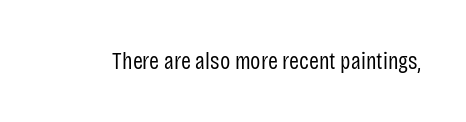
{"italic": "no", "bold": "no", "underline": "no", "letter_spacing": "normal", "letter_spacing_em": 0.0, "glyph_px": 24}
